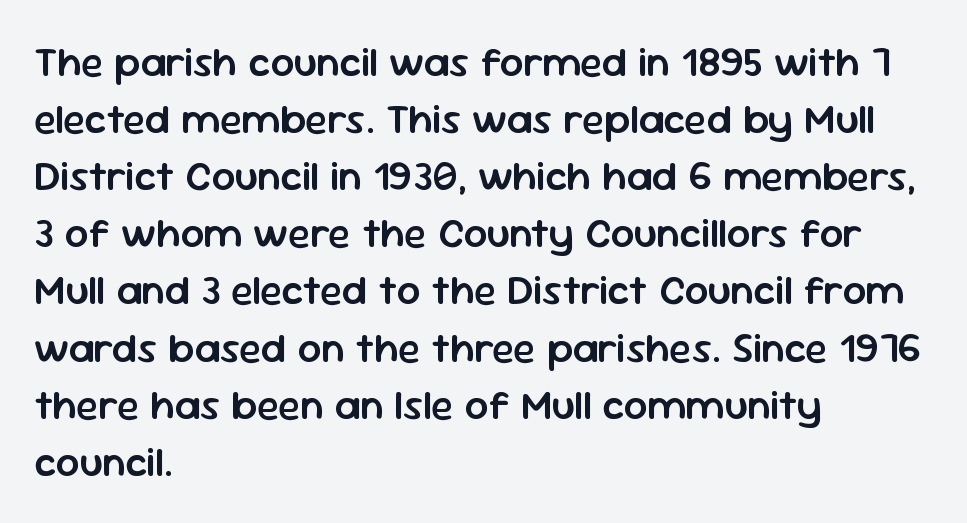
The image shows 42 px semibold sans-serif type, upright; set left-aligned, normal line spacing (1.36x), normal letter spacing, not underlined; low stroke contrast and a medium x-height.
